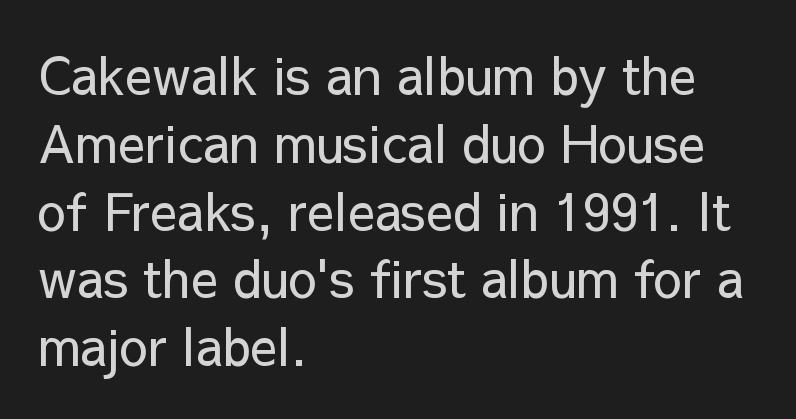
Q: Is the text bold? A: No.
Q: Is the text italic (slanted)? A: No, it is upright.
Q: Is the typeface a serif or a sans-serif typeface? A: Sans-serif.
Q: Is the text underlined? A: No.
Q: How is the paragraph aligned? A: Left-aligned.
Q: Is the spacing between letters normal or unusually wide? A: Normal.
Q: Is the spacing between lines tight, normal or loose? A: Normal.
Q: Width (condensed, normal, or wide)? A: Normal.
Q: Stroke contrast? A: Low.
Q: x-height? A: Medium.
Q: Monospaced? A: No.
